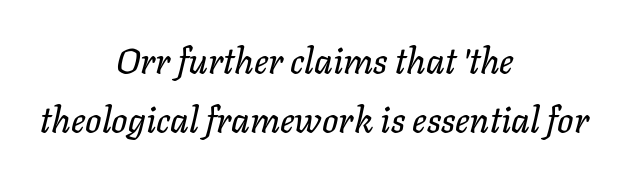
{"italic": "yes", "lean": "right", "slant_degrees": 11, "width": "normal", "stroke_contrast": "low", "x_height": "medium", "monospaced": "no", "underline": "no", "align": "center", "line_spacing": "normal", "line_spacing_ratio": 1.65, "letter_spacing": "normal", "letter_spacing_em": 0.0, "glyph_px": 36}
